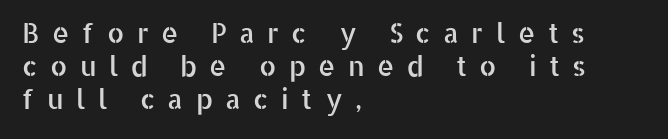
{"italic": "no", "underline": "no", "align": "left", "line_spacing_ratio": 1.23, "letter_spacing": "wide", "letter_spacing_em": 0.46, "glyph_px": 27}
